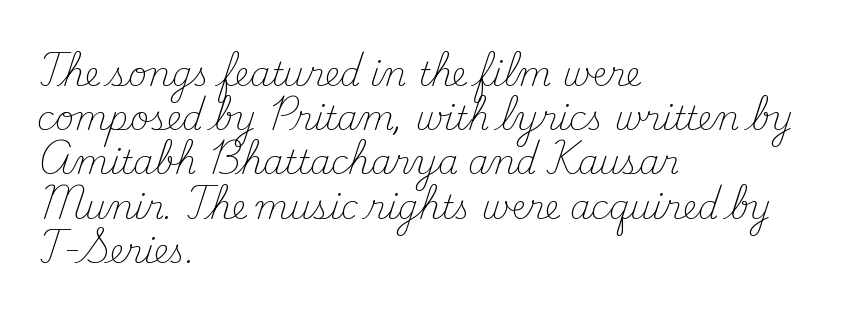
The rendering anchors every line to the left-hand side. These lines sit exactly where default settings would place them. Stems here are at most as thick as an everyday book face. A typesetter would call this proportional, since set widths differ per character. The space beneath each line is pristine and unruled.
